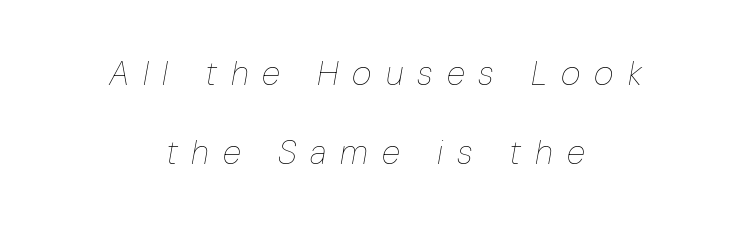
The lines are quadded center. Leading: increased. Any mark beneath the type? The region is blank. Look at the tracking — it's clearly loosened, letters drifting apart. Unbolded letterforms with no extra heft.
